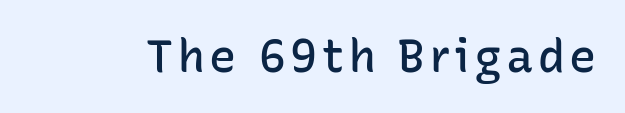
{"serif": "no", "italic": "no", "bold": "semi", "weight": "semibold", "width": "normal", "stroke_contrast": "low", "x_height": "medium", "monospaced": "no", "underline": "no", "glyph_px": 45}
